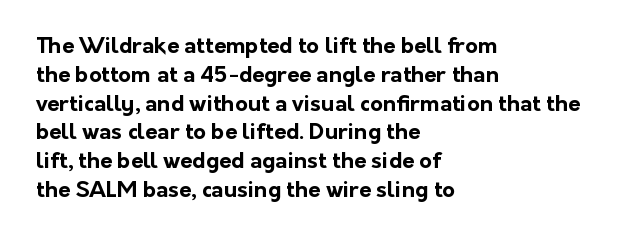
The image shows 22 px bold type, upright; set left-aligned, normal line spacing (1.31x), normal letter spacing, not underlined.
